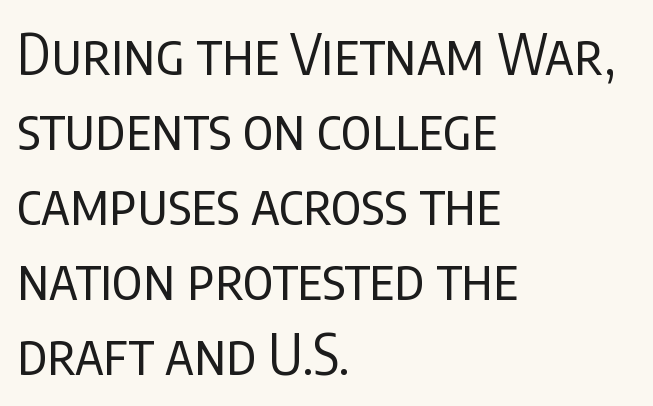
Note: no serifs on the glyphs. The text block is weighted toward the left margin, trailing off unevenly rightward. The face looks like a standard text weight, possibly lighter. The lines sit at an ordinary, default distance from one another.
